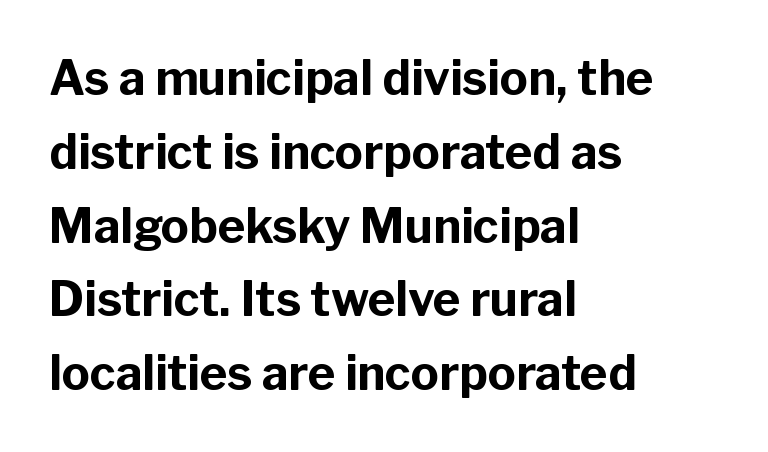
The image shows 47 px bold sans-serif type, upright; set left-aligned, normal line spacing (1.57x), normal letter spacing, not underlined; low stroke contrast and a medium x-height.
